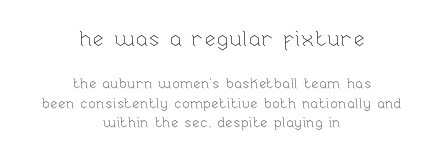
Q: Is the text bold? A: No.
Q: Is the text italic (slanted)? A: No, it is upright.
Q: Is the text underlined? A: No.
Q: How is the paragraph aligned? A: Centered.
Q: Is the spacing between letters normal or unusually wide? A: Normal.
Q: Is the spacing between lines tight, normal or loose? A: Normal.
Q: Which block of text is set in a larger size, the first (top) or the second (bottom)? A: The first (top) one.
